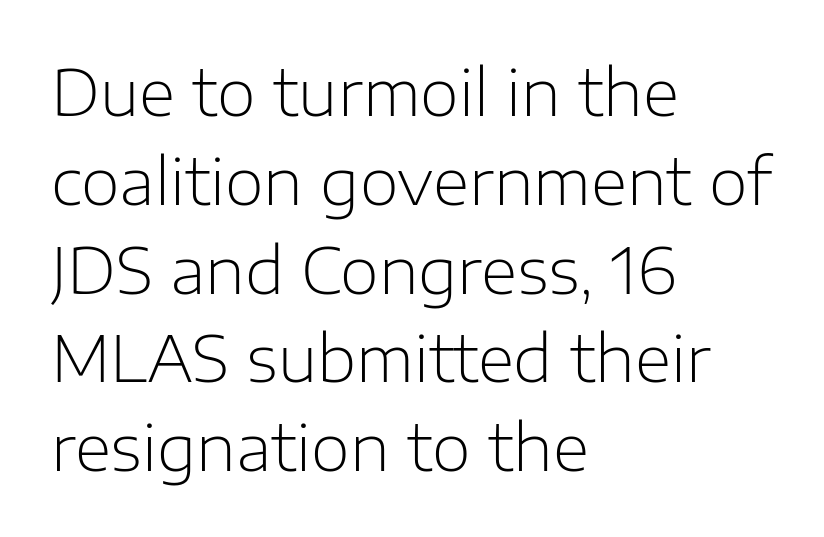
The image shows 63 px light sans-serif type, upright; set left-aligned, normal line spacing (1.41x), normal letter spacing, not underlined; low stroke contrast and a medium x-height.
